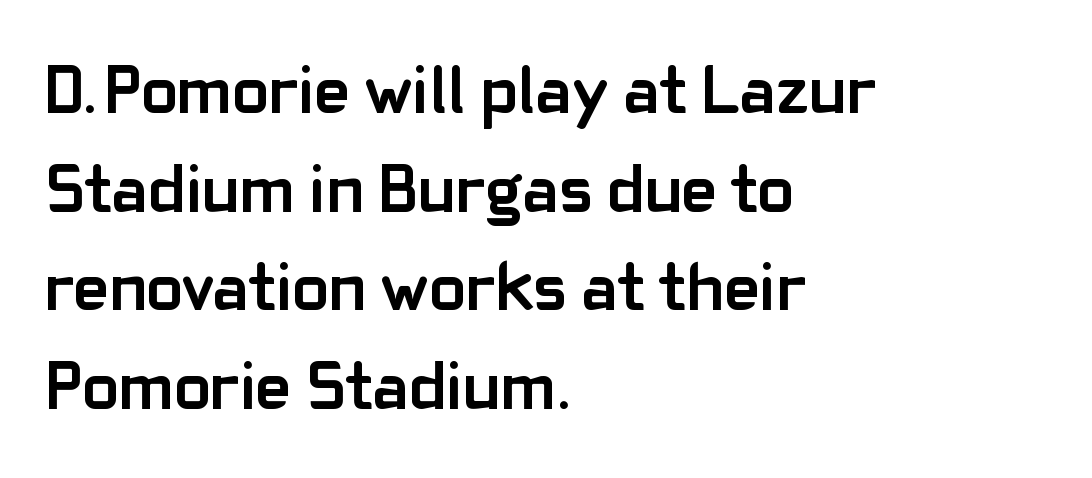
Serif or sans? Sans — the stroke terminals are bare. Look at the tracking — it's just the regular setting, nothing added. Every character sits straight up, as roman type does. Think of a printed novel: that variable character pitch is what you see here.
